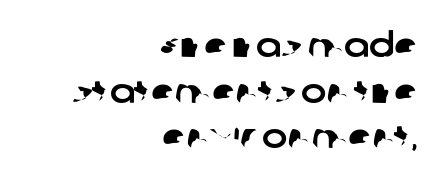
The image shows 34 px sans-serif type; set right-aligned, normal line spacing (1.34x), normal letter spacing, not underlined; low stroke contrast and a large x-height.
